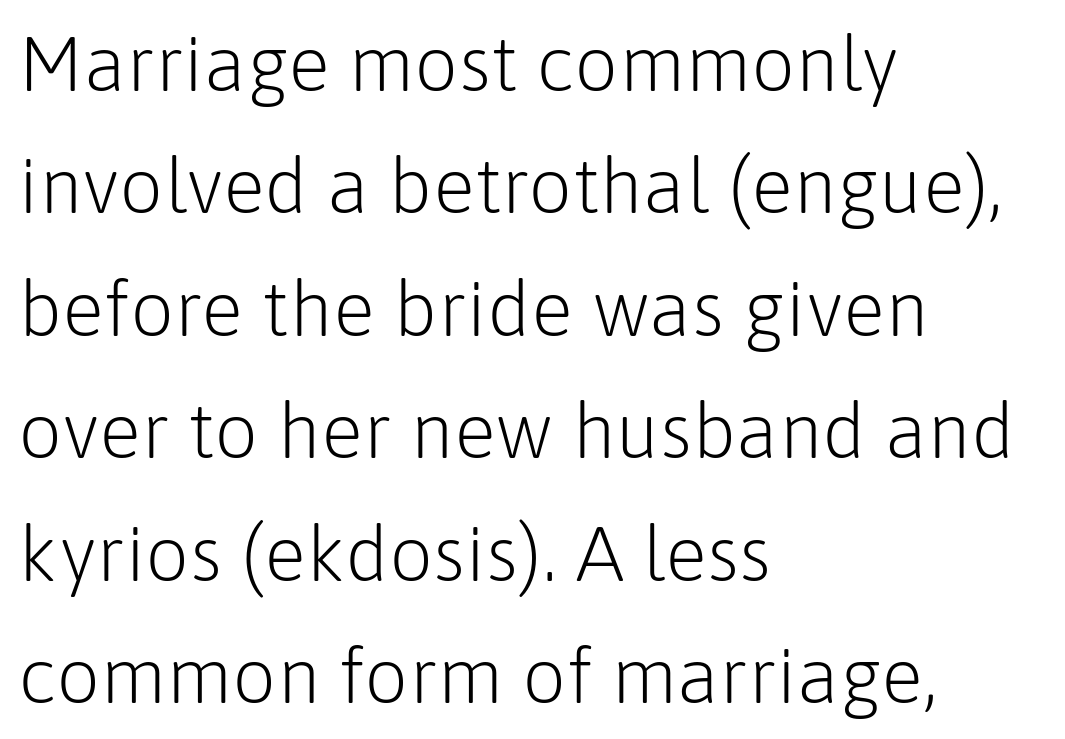
The image shows 78 px light sans-serif type, upright; set left-aligned, normal line spacing (1.57x), normal letter spacing, not underlined; low stroke contrast and a medium x-height.
